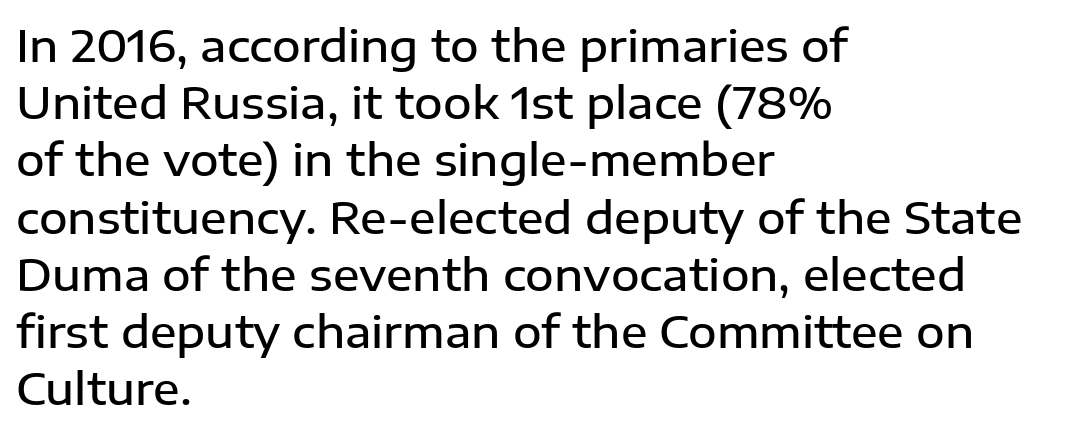
Q: Is the text bold? A: Semi-bold.
Q: Is the text italic (slanted)? A: No, it is upright.
Q: Is the typeface a serif or a sans-serif typeface? A: Sans-serif.
Q: Is the text underlined? A: No.
Q: How is the paragraph aligned? A: Left-aligned.
Q: Is the spacing between letters normal or unusually wide? A: Normal.
Q: Is the spacing between lines tight, normal or loose? A: Normal.
Q: Width (condensed, normal, or wide)? A: Normal.
Q: Stroke contrast? A: Low.
Q: x-height? A: Medium.
Q: Monospaced? A: No.
